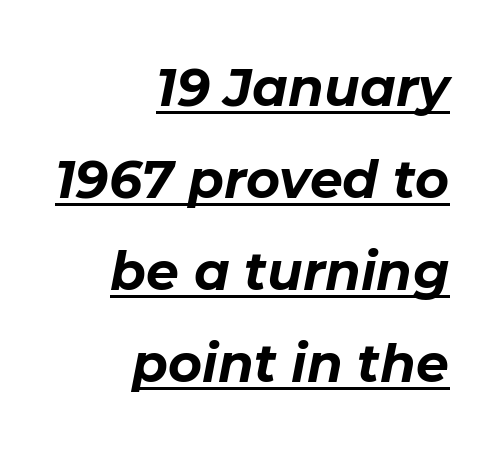
Q: Is the text bold? A: Yes.
Q: Is the text italic (slanted)? A: Yes, it leans right by about 11 degrees.
Q: Is the text underlined? A: Yes.
Q: How is the paragraph aligned? A: Right-aligned.
Q: Is the spacing between letters normal or unusually wide? A: Normal.
Q: Width (condensed, normal, or wide)? A: Normal.
Q: Stroke contrast? A: Low.
Q: x-height? A: Medium.
Q: Monospaced? A: No.
